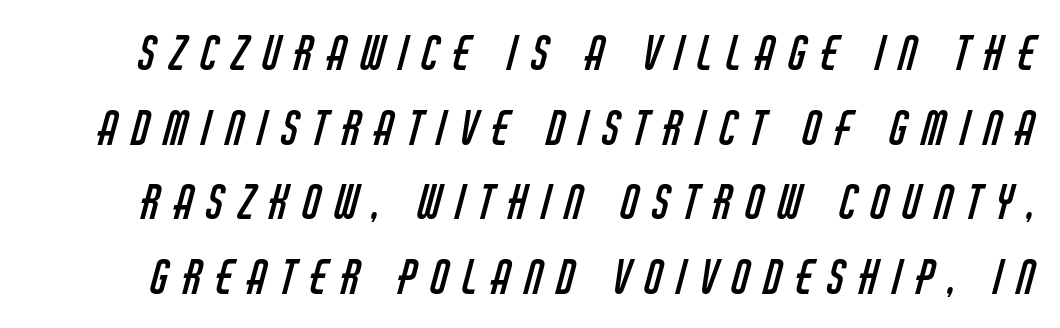
The image shows 46 px regular-weight, condensed sans-serif type; set normal line spacing (1.62x), unusually wide letter spacing (+0.31 em), not underlined; low stroke contrast and a large x-height.
